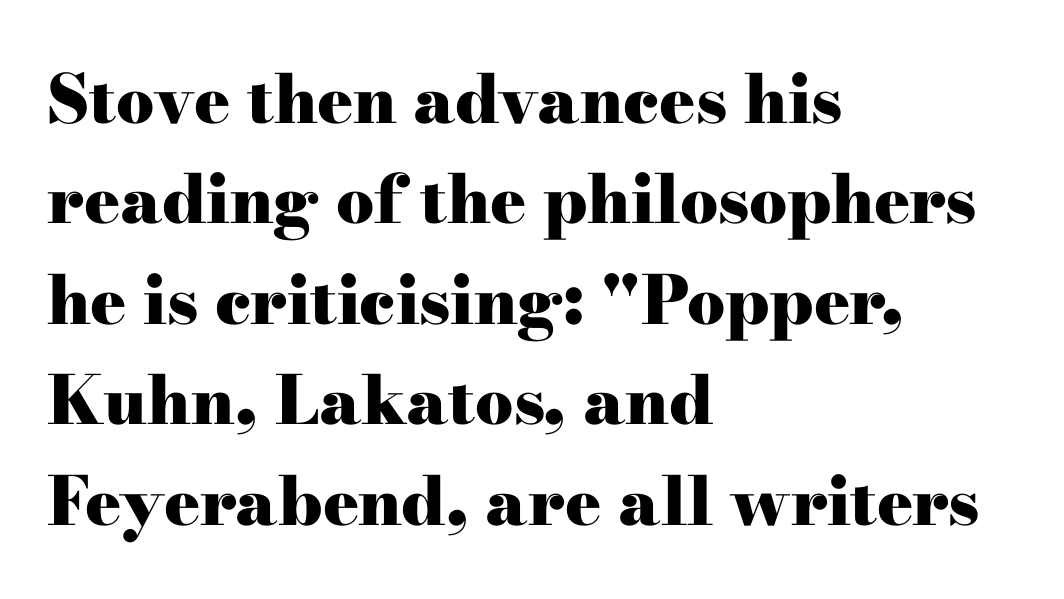
A normal amount of white space separates one row of letters from the next. Descenders are the only things crossing below the line. Every letter is thick-stroked: bold, no question. The font family rendered here belongs to the serif group. The axis of the letterforms is exactly vertical. The paragraph shown leans on its left margin.
